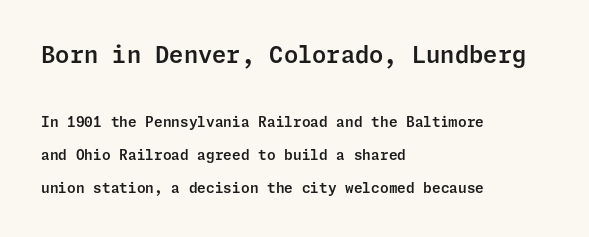
Leading is clearly above the norm, producing a sparse column. Top chunk: large. Bottom chunk: small. Any mark beneath the type? The region is blank. Short and long lines alike share a common starting point at left. Spacing between characters is what you'd get straight out of the box.
